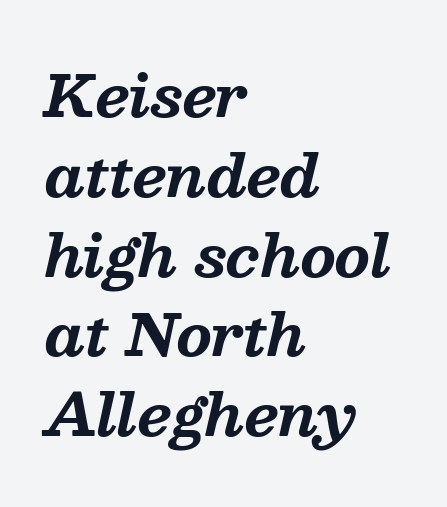
{"serif": "yes", "italic": "yes", "lean": "right", "slant_degrees": 13, "bold": "yes", "weight": "bold", "width": "normal", "stroke_contrast": "medium", "x_height": "medium", "monospaced": "no", "underline": "no", "align": "left", "line_spacing": "normal", "line_spacing_ratio": 1.4, "letter_spacing": "normal", "letter_spacing_em": 0.0, "glyph_px": 57}
